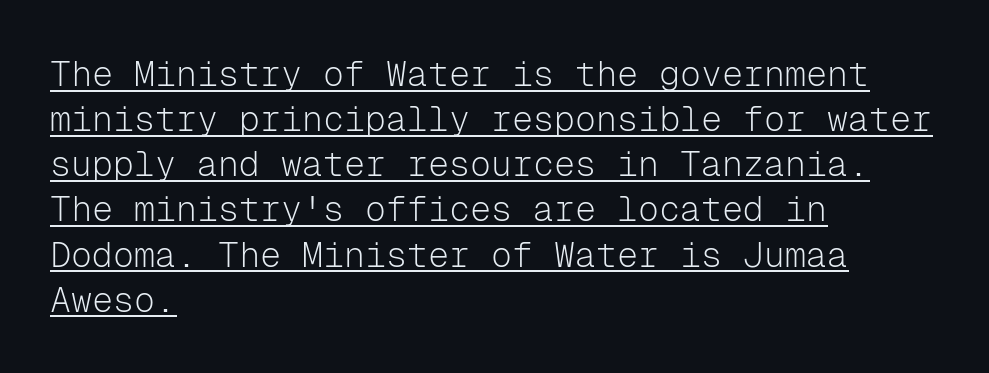
{"serif": "no", "italic": "no", "bold": "no", "weight": "light", "width": "normal", "stroke_contrast": "low", "x_height": "medium", "monospaced": "yes", "underline": "yes", "align": "left", "line_spacing": "normal", "line_spacing_ratio": 1.29, "letter_spacing": "normal", "letter_spacing_em": 0.0, "glyph_px": 35}
